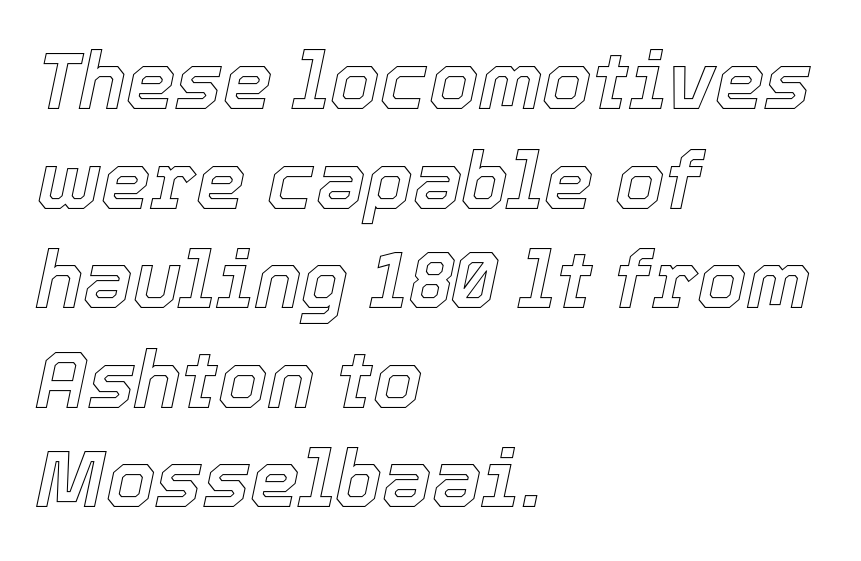
{"italic": "yes", "lean": "right", "slant_degrees": 12, "width": "normal", "x_height": "medium", "monospaced": "no", "underline": "no", "align": "left", "line_spacing": "normal", "line_spacing_ratio": 1.26, "letter_spacing": "normal", "letter_spacing_em": 0.0, "glyph_px": 79}
